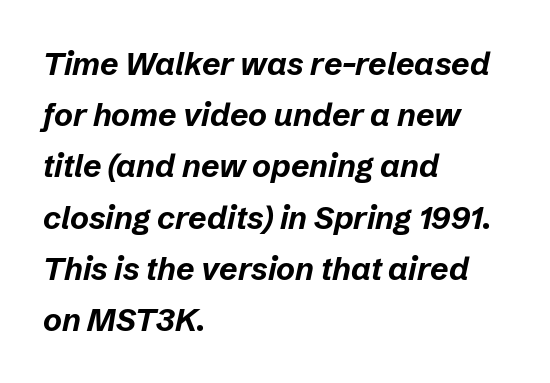
{"italic": "yes", "lean": "right", "slant_degrees": 12, "bold": "yes", "weight": "bold", "width": "normal", "stroke_contrast": "low", "x_height": "medium", "monospaced": "no", "underline": "no", "align": "left", "line_spacing": "normal", "line_spacing_ratio": 1.6, "letter_spacing": "normal", "letter_spacing_em": 0.0, "glyph_px": 32}
